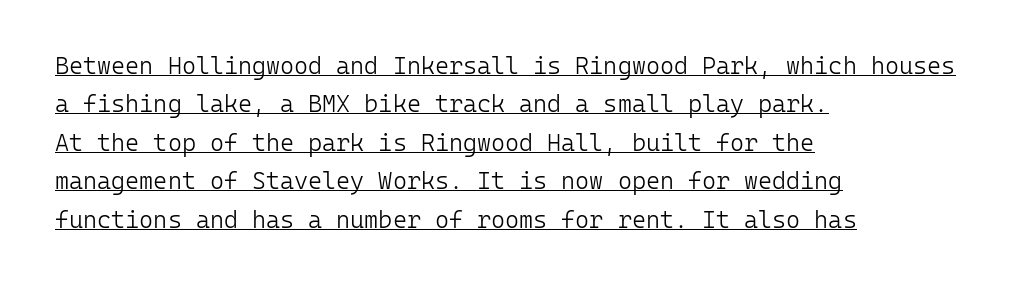
In CSS terms this would be text-align: left. You could call the tracking neutral — neither tight nor loose. Somebody hit Ctrl+U on this one — the words are underlined. Italic: no, the glyphs are upright roman.
